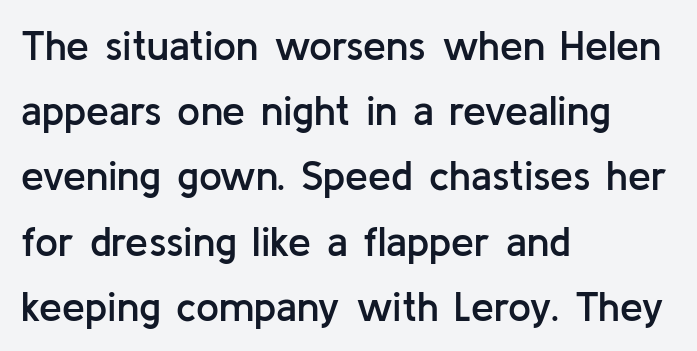
Q: Is the text bold? A: Semi-bold.
Q: Is the text italic (slanted)? A: No, it is upright.
Q: Is the typeface a serif or a sans-serif typeface? A: Sans-serif.
Q: Is the text underlined? A: No.
Q: How is the paragraph aligned? A: Left-aligned.
Q: Is the spacing between letters normal or unusually wide? A: Normal.
Q: Is the spacing between lines tight, normal or loose? A: Normal.
Q: Width (condensed, normal, or wide)? A: Normal.
Q: Stroke contrast? A: Low.
Q: x-height? A: Medium.
Q: Monospaced? A: No.
